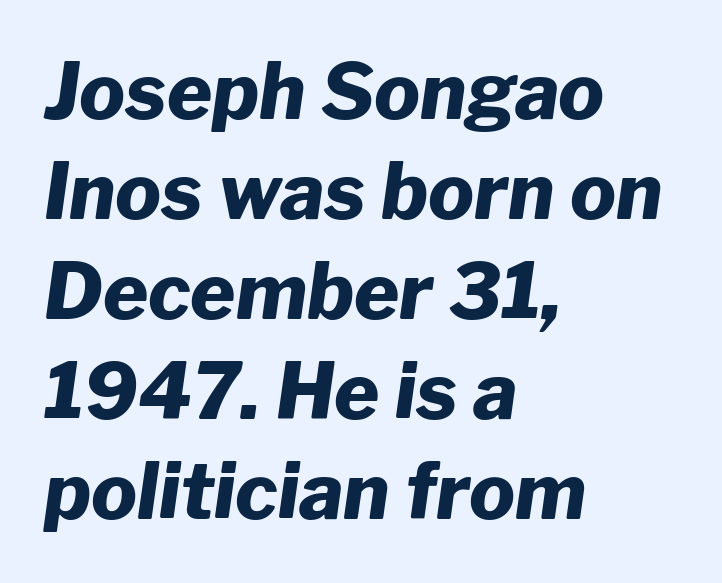
A typesetter would mark this as italic. Each word holds together tightly as a unit, with standard inter-letter gaps. Each letter keeps its own natural width here, so spacing adapts to shape. Left-aligned paragraph, ragged on the right. Type without underlining. Does the leading feel generous? No, just average.
